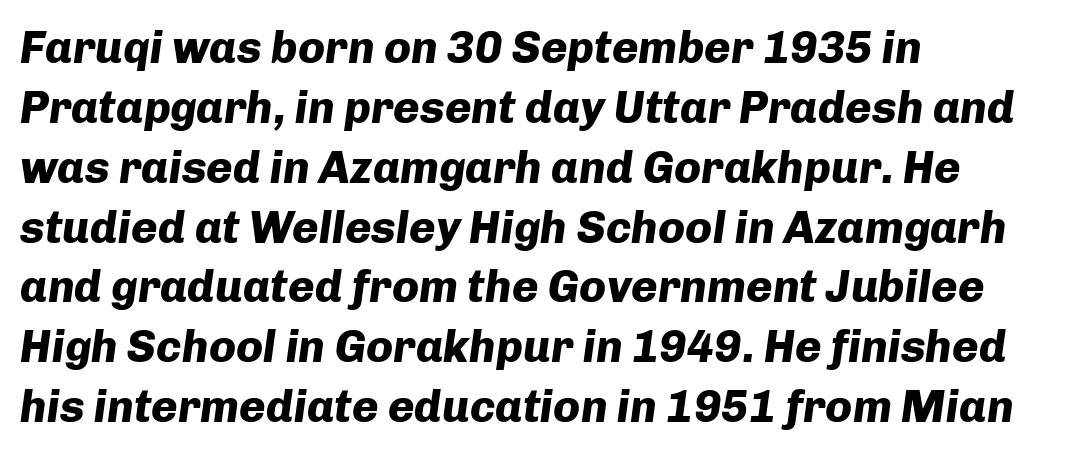
Q: Is the text bold? A: Yes.
Q: Is the text italic (slanted)? A: Yes, it leans right by about 8 degrees.
Q: Is the text underlined? A: No.
Q: How is the paragraph aligned? A: Left-aligned.
Q: Is the spacing between letters normal or unusually wide? A: Normal.
Q: Is the spacing between lines tight, normal or loose? A: Normal.
Q: Width (condensed, normal, or wide)? A: Normal.
Q: Stroke contrast? A: Low.
Q: x-height? A: Medium.
Q: Monospaced? A: No.
